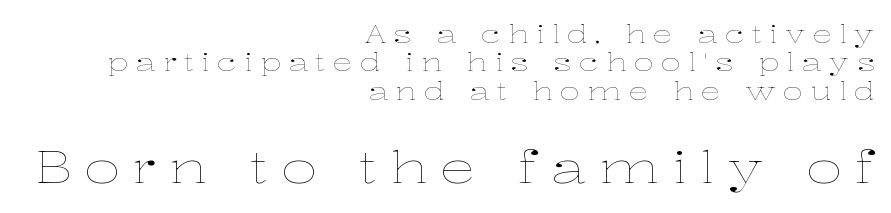
Q: Is the text bold? A: No.
Q: Is the text italic (slanted)? A: No, it is upright.
Q: Is the text underlined? A: No.
Q: How is the paragraph aligned? A: Right-aligned.
Q: Is the spacing between letters normal or unusually wide? A: Unusually wide.
Q: Is the spacing between lines tight, normal or loose? A: Tight.
Q: Which block of text is set in a larger size, the first (top) or the second (bottom)? A: The second (bottom) one.
Q: Width (condensed, normal, or wide)? A: Wide.
Q: Stroke contrast? A: Low.
Q: x-height? A: Medium.
Q: Monospaced? A: No.
